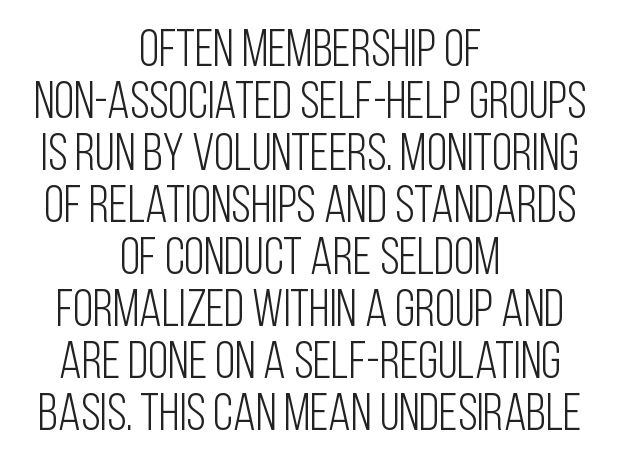
The rendering keeps characters at their native spacing. The type family on display is of the sans-serif kind. The block of text is dense from top to bottom, with scant space between rows. Is this a heavy cut? Hardly; it is regular or lighter. The strip under each line holds only bare page.
